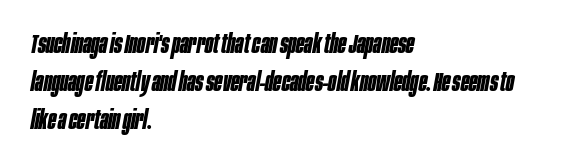
Q: Is the text bold? A: Yes.
Q: Is the text italic (slanted)? A: Yes, it leans right by about 10 degrees.
Q: Is the text underlined? A: No.
Q: How is the paragraph aligned? A: Left-aligned.
Q: Is the spacing between letters normal or unusually wide? A: Normal.
Q: Is the spacing between lines tight, normal or loose? A: Normal.
